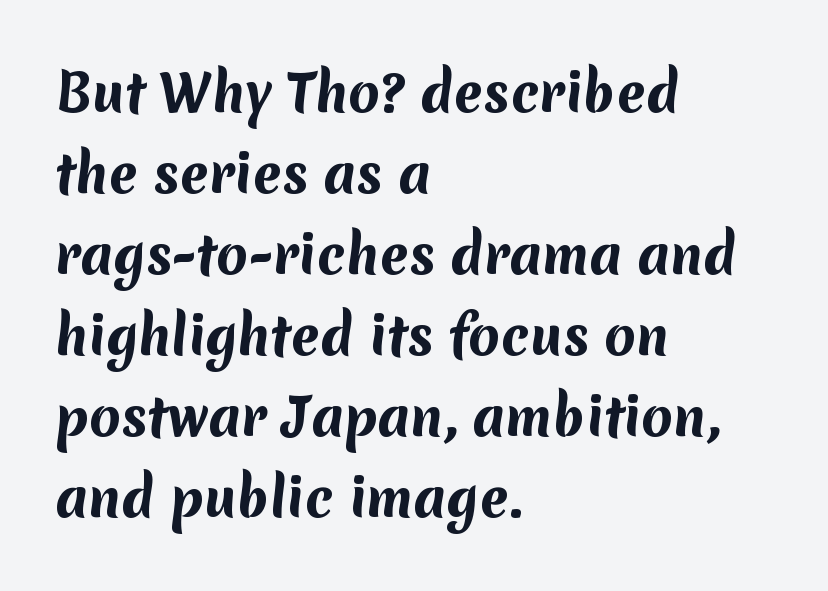
{"serif": "no", "bold": "yes", "weight": "bold", "width": "normal", "stroke_contrast": "medium", "x_height": "medium", "monospaced": "no", "underline": "no", "align": "left", "line_spacing": "normal", "line_spacing_ratio": 1.59, "letter_spacing": "normal", "letter_spacing_em": 0.0, "glyph_px": 51}
